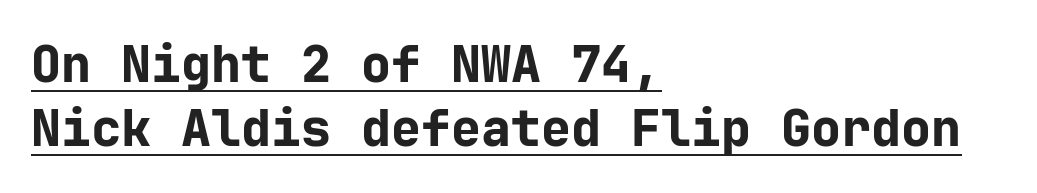
{"serif": "no", "italic": "no", "bold": "yes", "weight": "bold", "width": "normal", "stroke_contrast": "low", "x_height": "medium", "underline": "yes", "align": "left", "line_spacing": "normal", "line_spacing_ratio": 1.29, "letter_spacing": "normal", "letter_spacing_em": 0.0, "glyph_px": 50}
